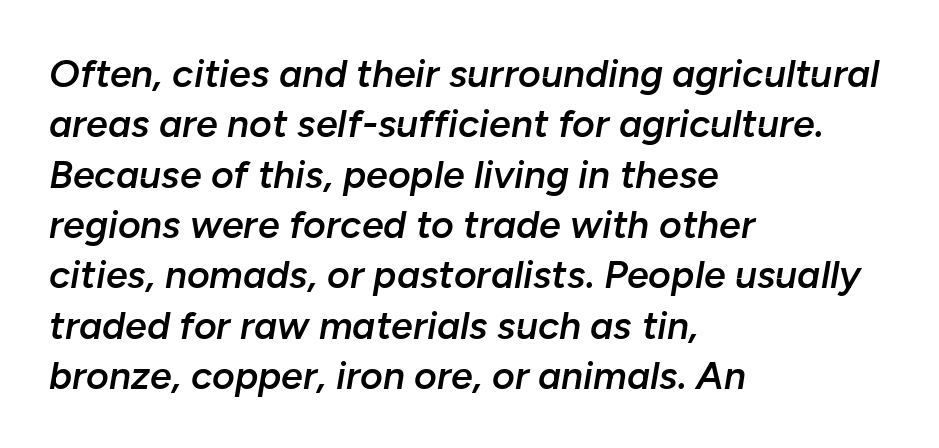
Q: Is the text bold? A: Semi-bold.
Q: Is the text italic (slanted)? A: Yes, it leans right by about 10 degrees.
Q: Is the text underlined? A: No.
Q: How is the paragraph aligned? A: Left-aligned.
Q: Is the spacing between letters normal or unusually wide? A: Normal.
Q: Is the spacing between lines tight, normal or loose? A: Normal.
Q: Width (condensed, normal, or wide)? A: Normal.
Q: Stroke contrast? A: Low.
Q: x-height? A: Medium.
Q: Monospaced? A: No.
